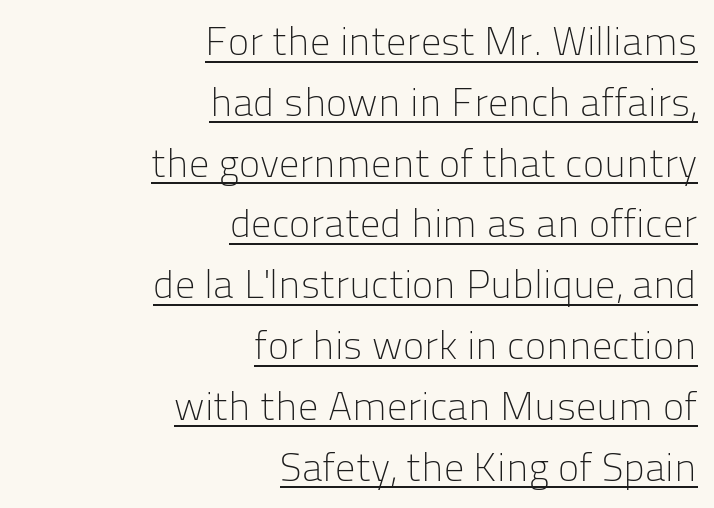
{"serif": "no", "italic": "no", "bold": "no", "weight": "light", "width": "normal", "stroke_contrast": "low", "x_height": "medium", "monospaced": "no", "underline": "yes", "align": "right", "line_spacing": "normal", "line_spacing_ratio": 1.52, "letter_spacing": "normal", "letter_spacing_em": 0.0, "glyph_px": 40}
